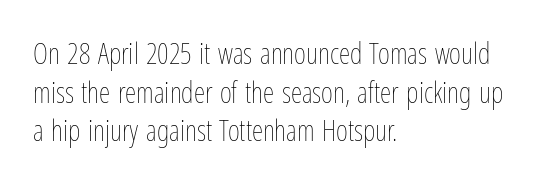
The image shows 29 px thin, condensed type, upright; set left-aligned, normal line spacing (1.33x), normal letter spacing, not underlined; low stroke contrast and a medium x-height.
